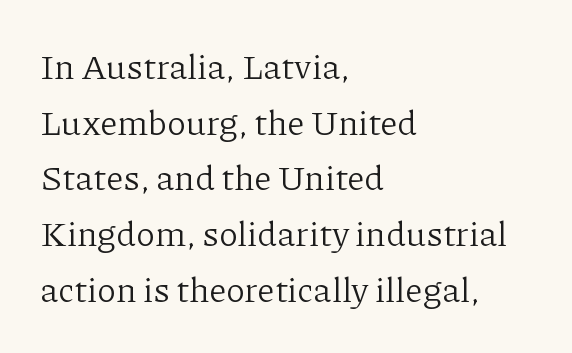
Q: Is the text bold? A: No.
Q: Is the text italic (slanted)? A: No, it is upright.
Q: Is the typeface a serif or a sans-serif typeface? A: Serif.
Q: Is the text underlined? A: No.
Q: How is the paragraph aligned? A: Left-aligned.
Q: Is the spacing between letters normal or unusually wide? A: Normal.
Q: Is the spacing between lines tight, normal or loose? A: Normal.
Q: Width (condensed, normal, or wide)? A: Normal.
Q: Stroke contrast? A: Low.
Q: x-height? A: Medium.
Q: Monospaced? A: No.
